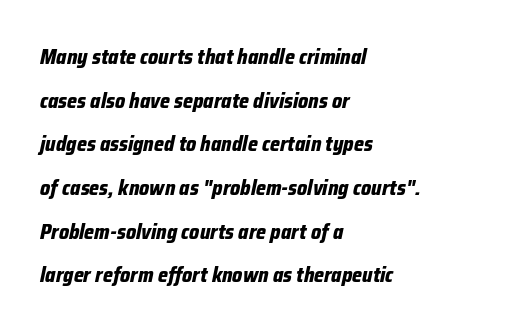
Spacing between characters is what you'd get straight out of the box. The letters are slanted; this is an italic face. These lines carry a lot of weight — the face is fully bold. The passage shown is not underscored anywhere.
